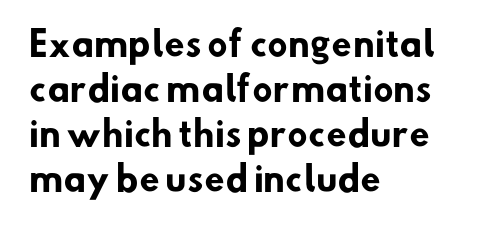
The passage shown is typeset with a sans-serif family. Descenders hang freely into open space. Character widths vary here, with narrow letters taking less room than wide ones. The strokes are fattened all the way to bold. The typesetter chose a ragged-right arrangement here. Students, observe: this is what conventionally led text looks like.
